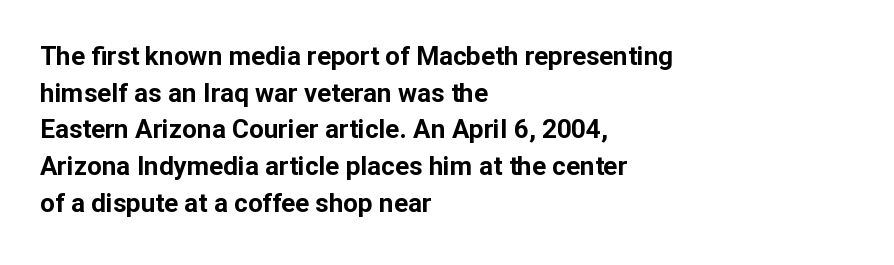
{"italic": "no", "bold": "yes", "underline": "no", "align": "left", "line_spacing": "normal", "line_spacing_ratio": 1.41, "letter_spacing": "normal", "letter_spacing_em": 0.0, "glyph_px": 26}
